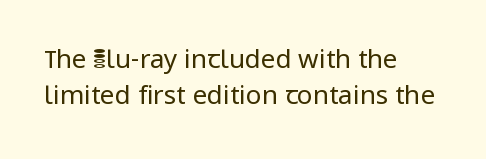
The image shows 26 px text type, upright; set left-aligned, normal line spacing (1.37x), normal letter spacing, not underlined.
